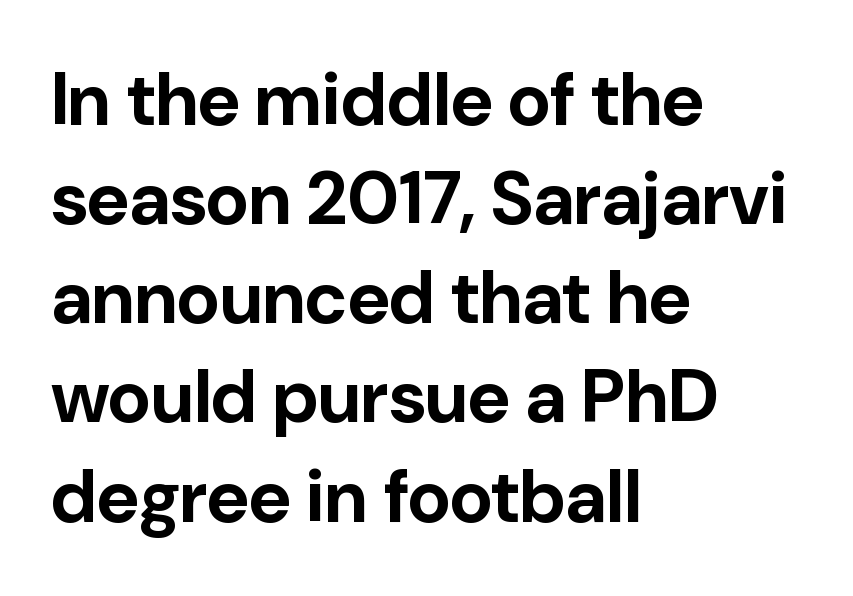
{"serif": "no", "italic": "no", "bold": "yes", "weight": "bold", "width": "normal", "stroke_contrast": "low", "x_height": "medium", "monospaced": "no", "underline": "no", "align": "left", "line_spacing": "normal", "line_spacing_ratio": 1.34, "letter_spacing": "normal", "letter_spacing_em": 0.0, "glyph_px": 74}
